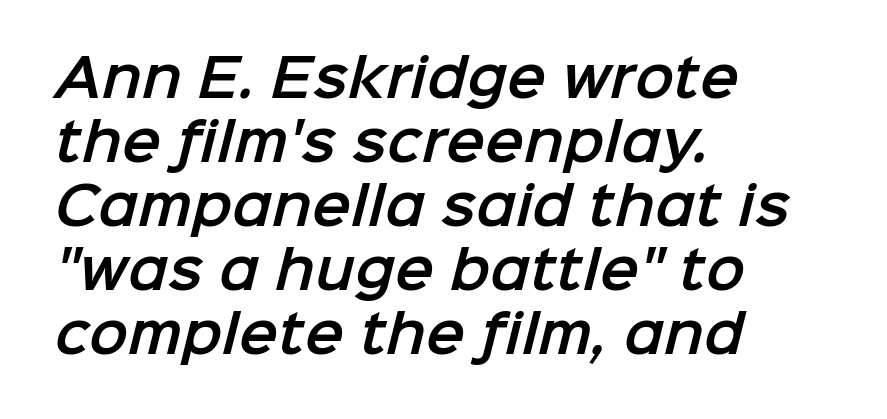
The tracking reads as untouched default to a designer's eye. The rendering shows plain stroke endings on the letterforms — a sans-serif design. Each letter keeps its own natural width here, so spacing adapts to shape. The foot of each line stays bare and open.
